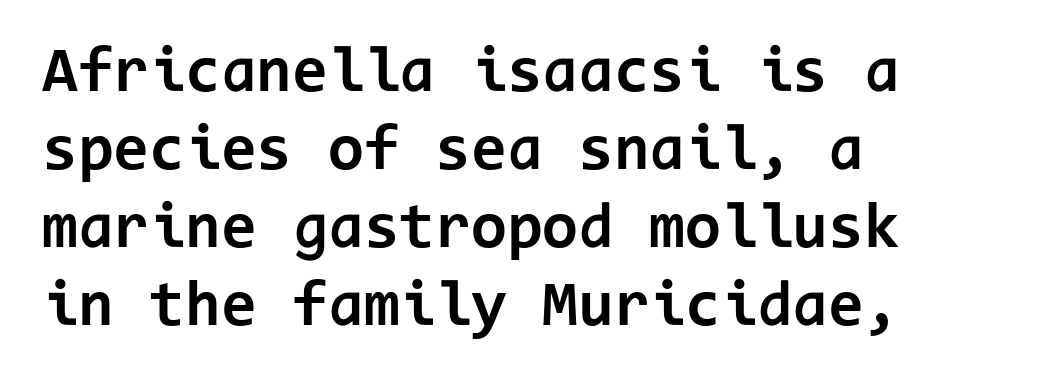
The image shows 65 px bold sans-serif type, upright, monospaced; set left-aligned, line spacing 1.2x, normal letter spacing, not underlined; low stroke contrast and a medium x-height.
